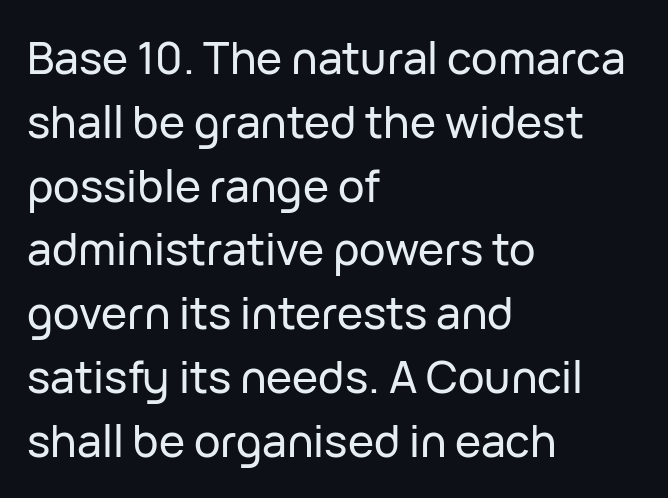
Is this a fixed-width face? No — the glyphs have proportional, varying widths. Vertical strokes here are truly vertical. Which margin do the lines hug? The left one — the right edge is uneven. Notice how descenders clear the ascenders below comfortably — that's standard leading. How are the letters spaced? Ordinarily, with no added tracking.
